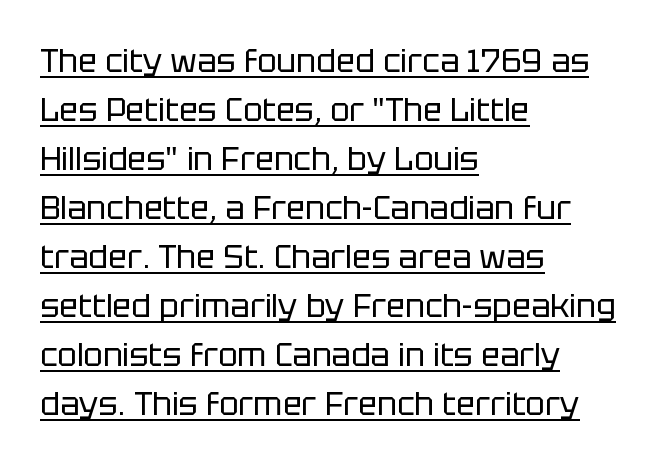
The typeface chosen for these lines omits serifs. If you measured baseline to baseline, you'd find a middling distance. Nothing heavy about these letters — not bold at all. Line starts are locked; line ends wander.
